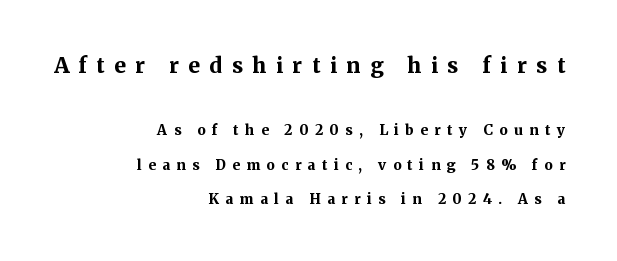
The image shows 21 px bold type, upright; set right-aligned, loose line spacing (2.48x), unusually wide letter spacing (+0.46 em), not underlined; the first (top) block is 1.5x larger.
